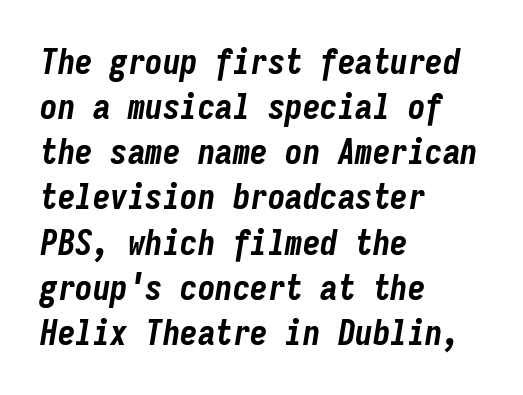
No extra tracking has been applied to these lines. Monospaced: the letters line up in strict vertical columns. No word sits above an underline. A typesetter would mark this as italic. Visually the block forms a straight wall on the left and a jagged coastline on the right.
